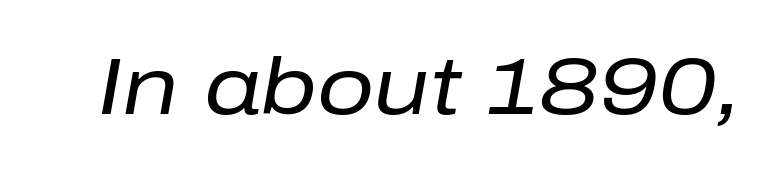
The image shows 80 px regular-weight type, italic (leaning right); set normal letter spacing, not underlined; low stroke contrast and a medium x-height.
